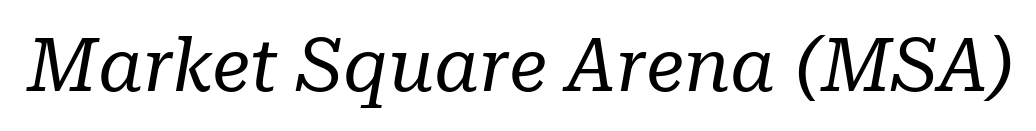
This rendering employs a face with finishing strokes, i.e., a serif. Proportional: the letters do not fall into vertical columns. No chunkiness to these letters — they're not bold. Has an underline been added? It has not. Observe the lean: these are italic letterforms. Does extra space separate the letters? No, they use regular spacing.
